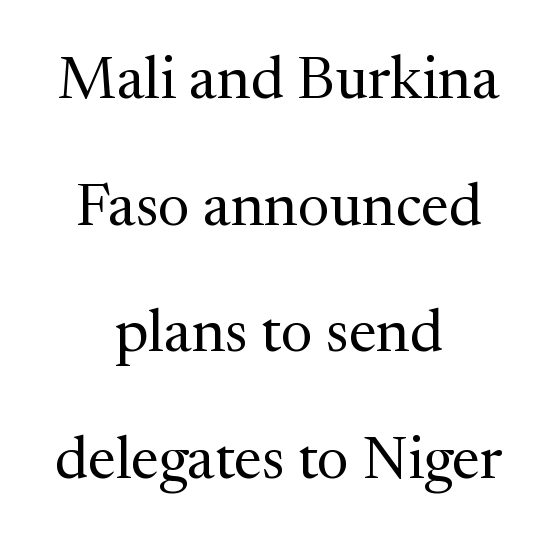
Q: Is the text bold? A: No.
Q: Is the text italic (slanted)? A: No, it is upright.
Q: Is the typeface a serif or a sans-serif typeface? A: Serif.
Q: Is the text underlined? A: No.
Q: How is the paragraph aligned? A: Centered.
Q: Is the spacing between letters normal or unusually wide? A: Normal.
Q: Is the spacing between lines tight, normal or loose? A: Loose.
Q: Width (condensed, normal, or wide)? A: Normal.
Q: Stroke contrast? A: Medium.
Q: x-height? A: Medium.
Q: Monospaced? A: No.
